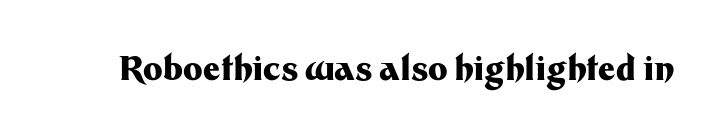
Think of a printed novel: that variable character pitch is what you see here. A bare baseline throughout the passage. Classification — sans serif. Caption: bold face, heavy strokes.
